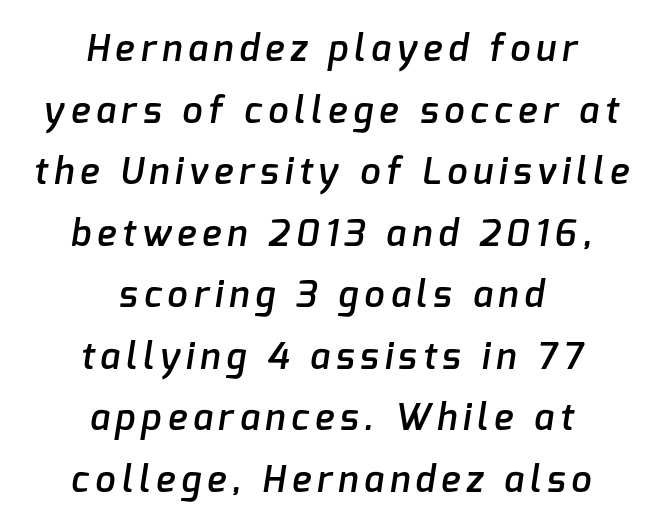
Q: Is the text bold? A: Semi-bold.
Q: Is the typeface a serif or a sans-serif typeface? A: Sans-serif.
Q: Is the text underlined? A: No.
Q: How is the paragraph aligned? A: Centered.
Q: Width (condensed, normal, or wide)? A: Normal.
Q: Stroke contrast? A: Low.
Q: x-height? A: Medium.
Q: Monospaced? A: No.
